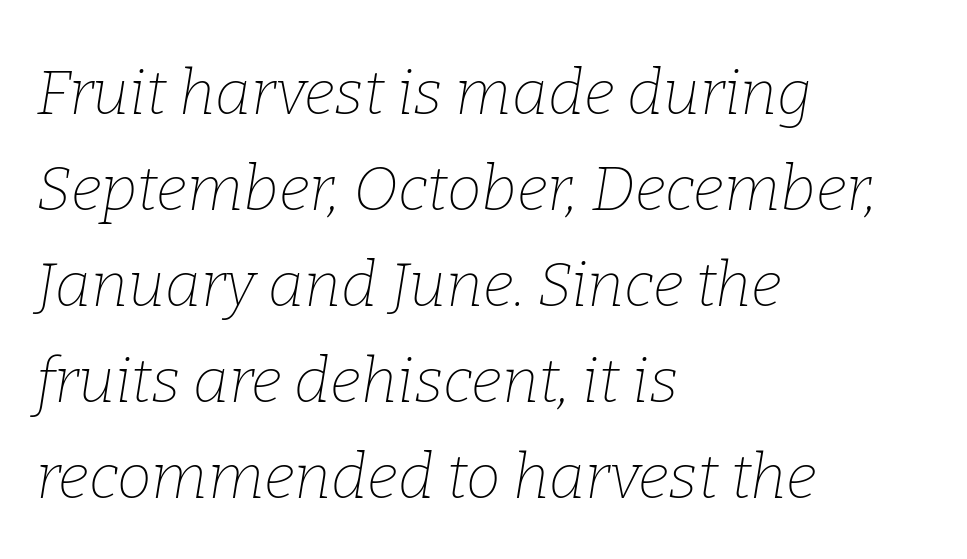
Q: Is the text bold? A: No.
Q: Is the text italic (slanted)? A: Yes, it leans right by about 9 degrees.
Q: Is the typeface a serif or a sans-serif typeface? A: Serif.
Q: Is the text underlined? A: No.
Q: How is the paragraph aligned? A: Left-aligned.
Q: Is the spacing between letters normal or unusually wide? A: Normal.
Q: Is the spacing between lines tight, normal or loose? A: Normal.
Q: Width (condensed, normal, or wide)? A: Normal.
Q: Stroke contrast? A: Low.
Q: x-height? A: Medium.
Q: Monospaced? A: No.
